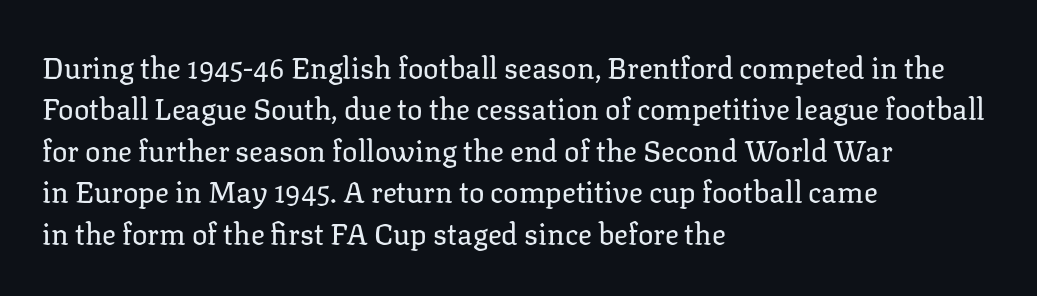
The image shows 29 px regular-weight serif type, upright; set left-aligned, normal line spacing (1.43x), normal letter spacing, not underlined; low stroke contrast and a medium x-height.
